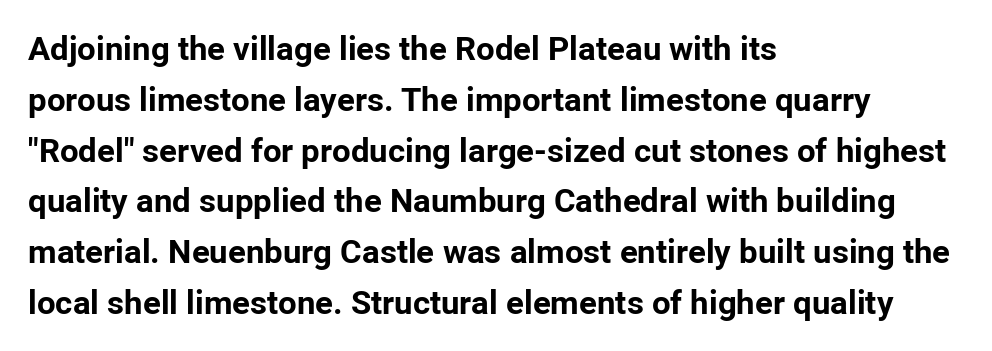
{"serif": "no", "italic": "no", "bold": "yes", "weight": "bold", "width": "normal", "stroke_contrast": "low", "x_height": "medium", "monospaced": "no", "underline": "no", "align": "left", "line_spacing": "normal", "line_spacing_ratio": 1.54, "letter_spacing": "normal", "letter_spacing_em": 0.0, "glyph_px": 33}
